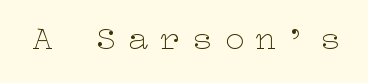
{"italic": "no", "bold": "no", "weight": "thin", "width": "wide", "stroke_contrast": "low", "x_height": "medium", "underline": "no", "letter_spacing": "wide", "letter_spacing_em": 0.34, "glyph_px": 34}
